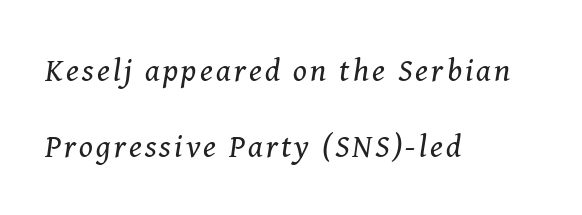
{"serif": "yes", "italic": "yes", "lean": "right", "slant_degrees": 8, "bold": "no", "weight": "regular", "width": "normal", "stroke_contrast": "medium", "x_height": "medium", "monospaced": "no", "underline": "no", "align": "left", "line_spacing": "loose", "line_spacing_ratio": 2.39, "glyph_px": 32}
